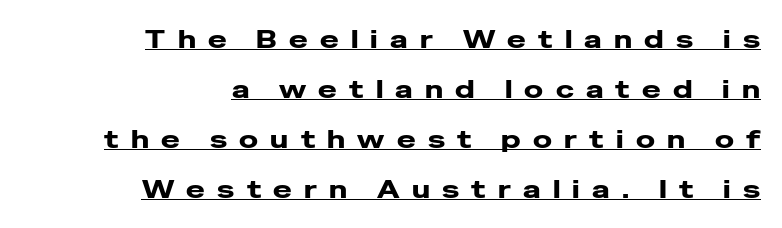
The image shows 25 px text type, upright; set right-aligned, loose line spacing (2.0x), unusually wide letter spacing (+0.49 em), underlined.
